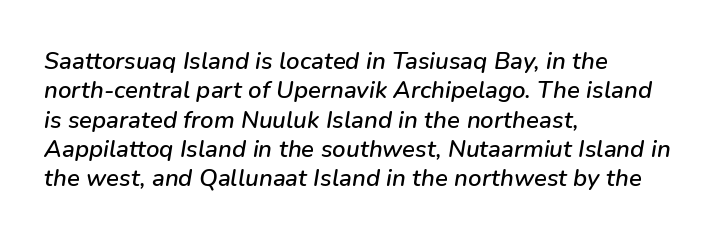
{"italic": "yes", "lean": "right", "slant_degrees": 9, "underline": "no", "align": "left", "line_spacing_ratio": 1.22, "letter_spacing": "normal", "letter_spacing_em": 0.0, "glyph_px": 24}
